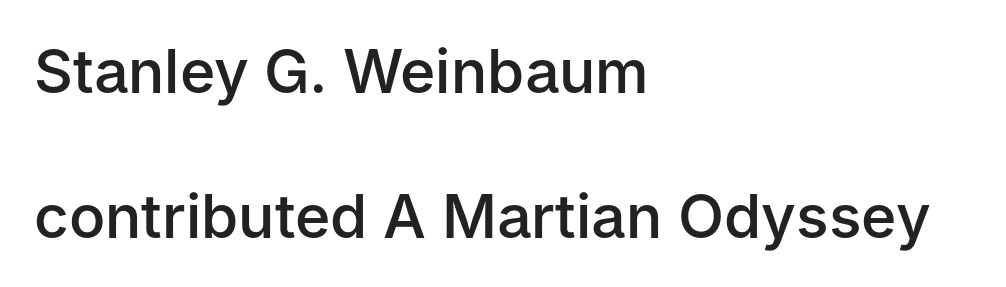
{"serif": "no", "italic": "no", "bold": "semi", "weight": "semibold", "width": "normal", "stroke_contrast": "low", "x_height": "medium", "monospaced": "no", "underline": "no", "align": "left", "line_spacing": "loose", "line_spacing_ratio": 2.41, "letter_spacing": "normal", "letter_spacing_em": 0.0, "glyph_px": 60}
